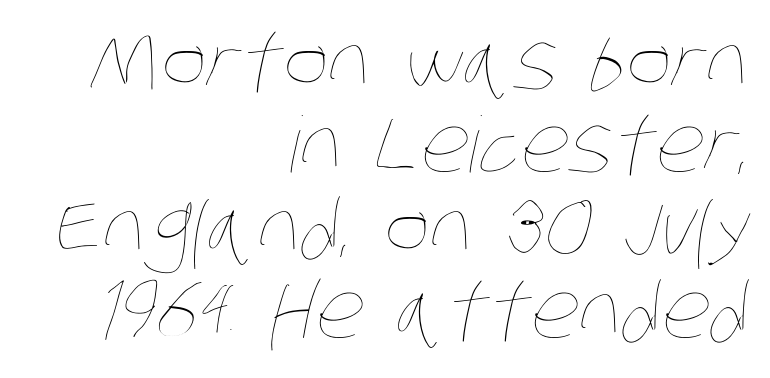
The image shows 77 px thin, condensed type; set right-aligned, tight line spacing (1.08x), normal letter spacing, not underlined; low stroke contrast and a large x-height.
